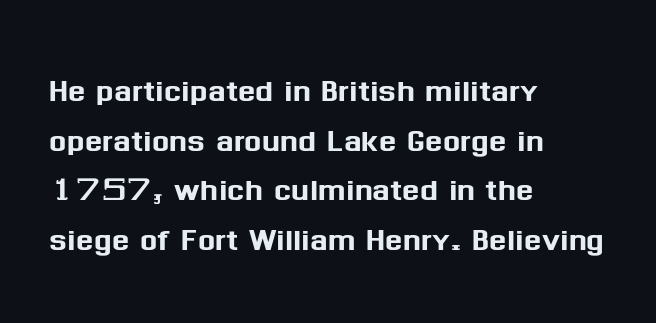
The passage shown is not underscored anywhere. To sum up the face: it is a sans, with no serifs. Varying glyph widths throughout — classic text-font behaviour. Every row of glyphs begins at an identical x-position on the left. A typesetter would call this zero additional tracking. This sample uses an upright cut, with every glyph sitting square on the baseline.
